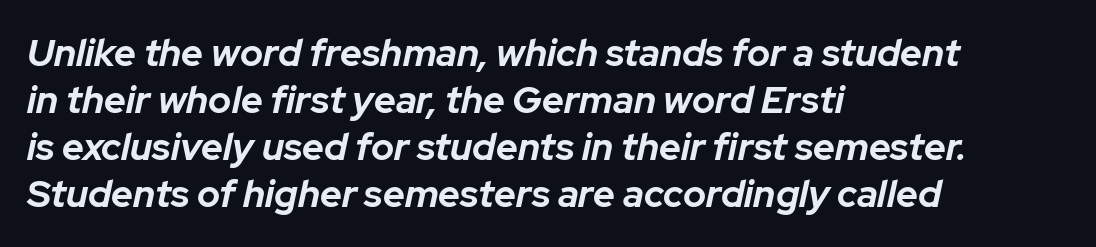
The letters are slanted; this is an italic face. Tracking value appears to be zero — textbook default spacing. Beneath every word, the page is bare. The rag falls on the right side of this text block.
